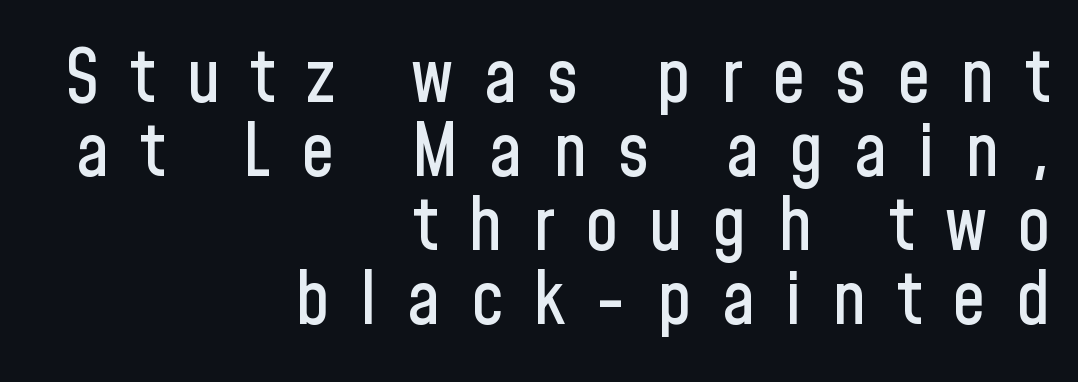
Q: Is the text italic (slanted)? A: No, it is upright.
Q: Is the typeface a serif or a sans-serif typeface? A: Sans-serif.
Q: Is the text underlined? A: No.
Q: How is the paragraph aligned? A: Right-aligned.
Q: Is the spacing between letters normal or unusually wide? A: Unusually wide.
Q: Is the spacing between lines tight, normal or loose? A: Tight.
Q: Width (condensed, normal, or wide)? A: Condensed.
Q: Stroke contrast? A: Low.
Q: x-height? A: Medium.
Q: Monospaced? A: No.
